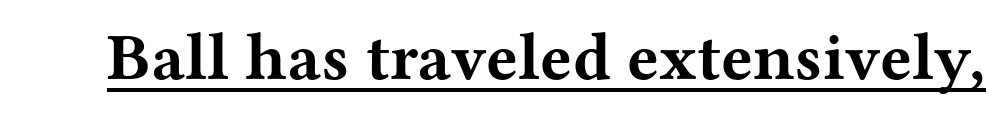
Q: Is the text bold? A: Yes.
Q: Is the text italic (slanted)? A: No, it is upright.
Q: Is the typeface a serif or a sans-serif typeface? A: Serif.
Q: Is the text underlined? A: Yes.
Q: Is the spacing between letters normal or unusually wide? A: Normal.
Q: Width (condensed, normal, or wide)? A: Wide.
Q: Stroke contrast? A: Medium.
Q: x-height? A: Medium.
Q: Monospaced? A: No.
